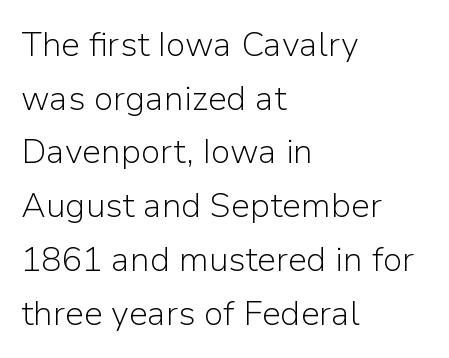
The image shows 34 px light sans-serif type, upright; set left-aligned, normal line spacing (1.58x), normal letter spacing, not underlined; low stroke contrast and a medium x-height.
